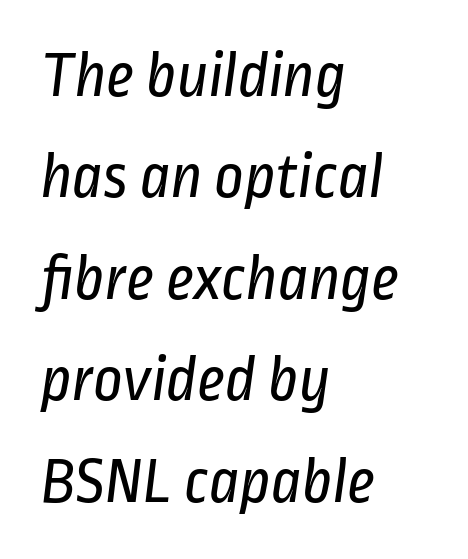
The image shows 65 px regular-weight, condensed sans-serif type; set left-aligned, normal line spacing (1.56x), normal letter spacing, not underlined; low stroke contrast and a medium x-height.
